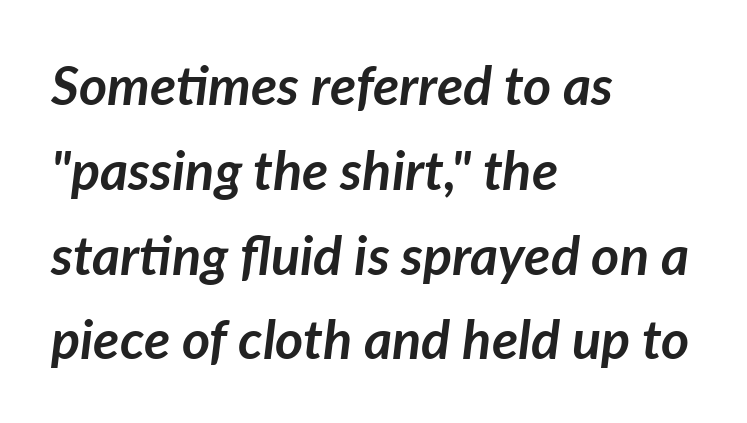
The image shows 54 px semibold type, italic (leaning right); set left-aligned, normal line spacing (1.57x), normal letter spacing, not underlined; low stroke contrast and a medium x-height.
